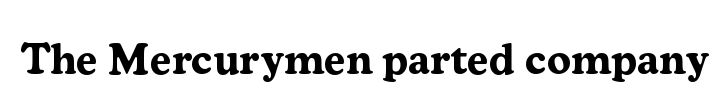
Q: Is the text bold? A: Yes.
Q: Is the text italic (slanted)? A: No, it is upright.
Q: Is the typeface a serif or a sans-serif typeface? A: Serif.
Q: Is the text underlined? A: No.
Q: Is the spacing between letters normal or unusually wide? A: Normal.
Q: Width (condensed, normal, or wide)? A: Normal.
Q: Stroke contrast? A: Medium.
Q: x-height? A: Medium.
Q: Monospaced? A: No.
